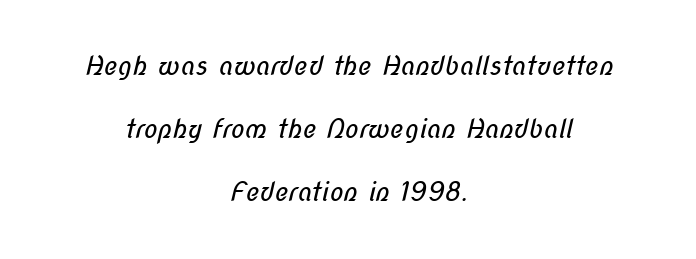
The passage shown has conventional tracking throughout. Stems here are at most as thick as an everyday book face. Notice the wide empty band between every row — that's loose leading. The paragraph shown floats in the horizontal middle. Decoration check: the copy has no underline.
